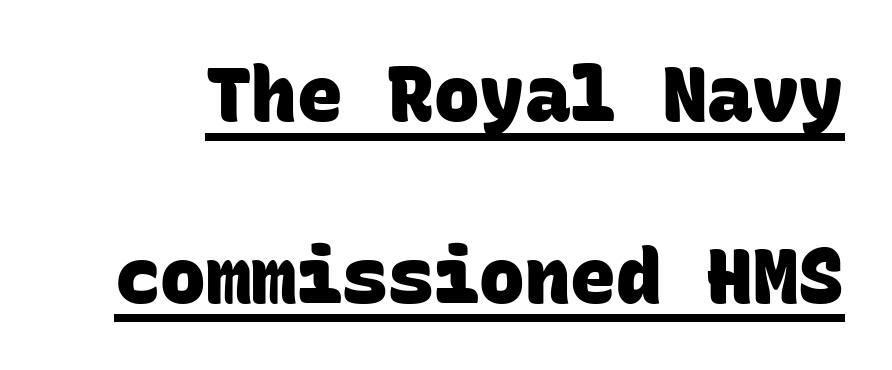
The image shows 76 px heavy sans-serif type, monospaced; set loose line spacing (2.39x), normal letter spacing, underlined; low stroke contrast and a large x-height.
